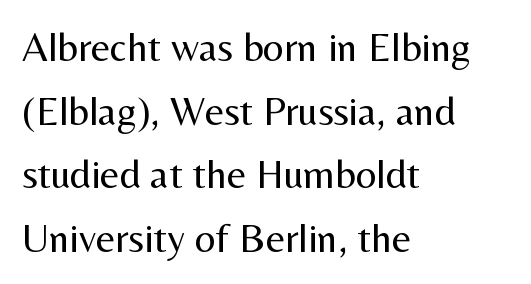
{"serif": "no", "italic": "no", "bold": "no", "weight": "regular", "width": "normal", "stroke_contrast": "medium", "x_height": "medium", "monospaced": "no", "underline": "no", "align": "left", "line_spacing": "normal", "line_spacing_ratio": 1.55, "letter_spacing": "normal", "letter_spacing_em": 0.0, "glyph_px": 41}
